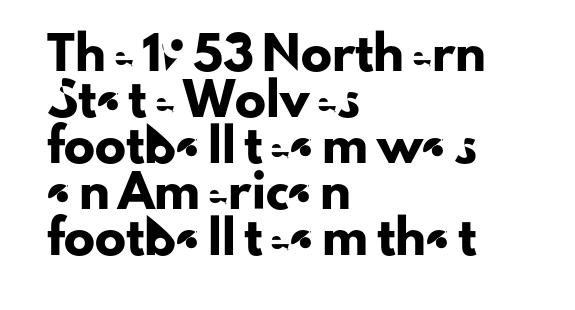
Varying glyph widths throughout — classic text-font behaviour. Just letters on the line, the space beneath them empty. Ascenders rise straight up at ninety degrees. Observe the ordinary spacing: letters are neighbours, not strangers.
